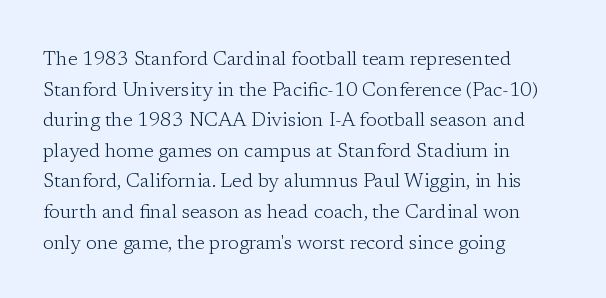
Q: Is the text bold? A: No.
Q: Is the text italic (slanted)? A: No, it is upright.
Q: Is the text underlined? A: No.
Q: How is the paragraph aligned? A: Left-aligned.
Q: Is the spacing between letters normal or unusually wide? A: Normal.
Q: Is the spacing between lines tight, normal or loose? A: Normal.
